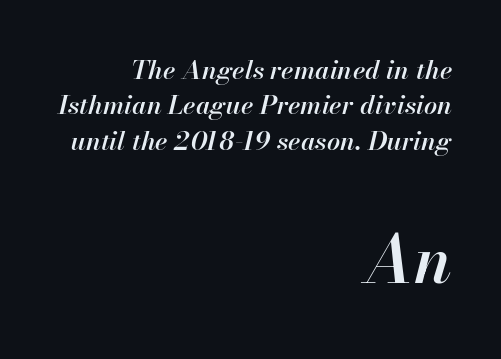
Think of a printed novel: that variable character pitch is what you see here. The string is rendered with underlining switched off. The ragged edge is on the left, which tells us the setting is flush right. Does extra space separate the letters? No, they use regular spacing. Rendered with sloped, italic letterforms. Normally led — the rows are evenly, conventionally spaced.
